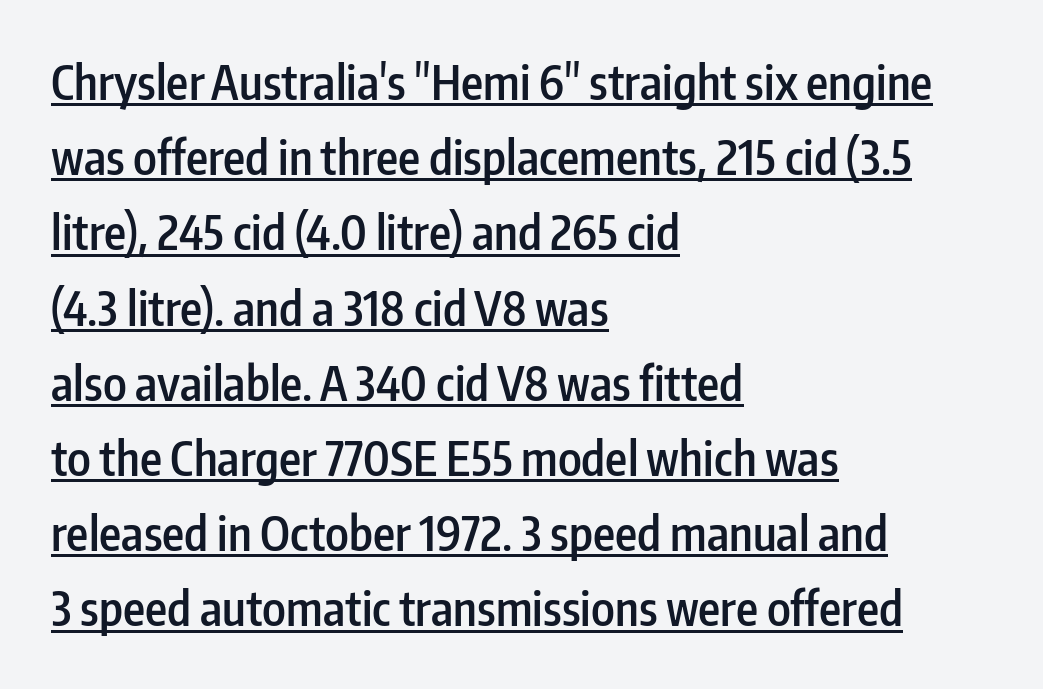
The image shows 47 px semibold, condensed sans-serif type, upright; set left-aligned, normal line spacing (1.6x), normal letter spacing, underlined; low stroke contrast and a medium x-height.
